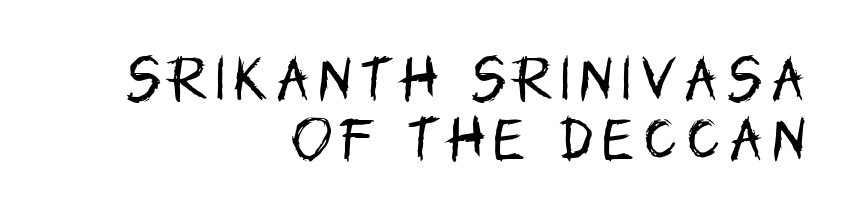
The passage shown is typed in a proportional face where columns would drift. The specimen omits any rule beneath the text block's lines. Stems and bowls with no extra thickness — not bold. The letters carry no serifs — their stems end cleanly without finishing strokes.
